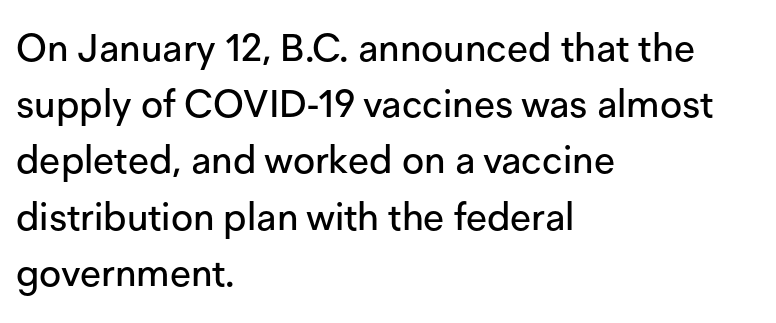
{"serif": "no", "italic": "no", "width": "normal", "stroke_contrast": "low", "x_height": "medium", "monospaced": "no", "underline": "no", "align": "left", "line_spacing": "normal", "line_spacing_ratio": 1.48, "letter_spacing": "normal", "letter_spacing_em": 0.0, "glyph_px": 38}
